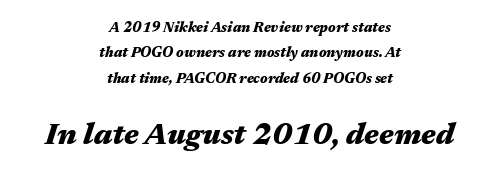
Q: Is the text bold? A: Yes.
Q: Is the text italic (slanted)? A: Yes, it leans right by about 17 degrees.
Q: Is the text underlined? A: No.
Q: How is the paragraph aligned? A: Centered.
Q: Is the spacing between letters normal or unusually wide? A: Normal.
Q: Which block of text is set in a larger size, the first (top) or the second (bottom)? A: The second (bottom) one.
Q: Width (condensed, normal, or wide)? A: Wide.
Q: Stroke contrast? A: Medium.
Q: x-height? A: Medium.
Q: Monospaced? A: No.
